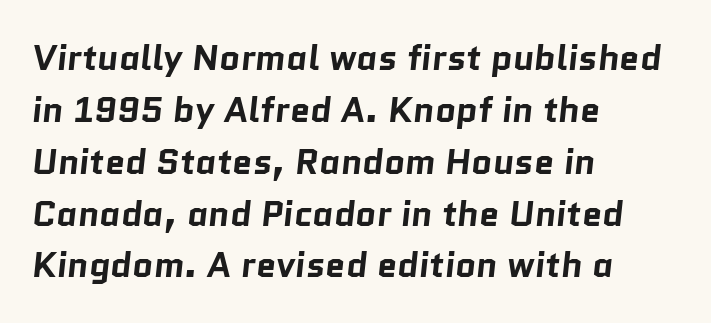
The face used here is rendered with its standard letterfit. This block has exactly the height ordinary leading produces. The rendering uses natural spacing where letterforms have individual widths. No feet cap the strokes, marking this as sans-serif type.
